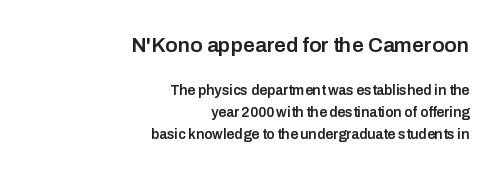
Bare-footed words on every line. The letters stand upright; this is a roman face. Which chunk is bigger? The first one — the top block dwarfs the bottom. Nobody touched the tracking dial on this one.
